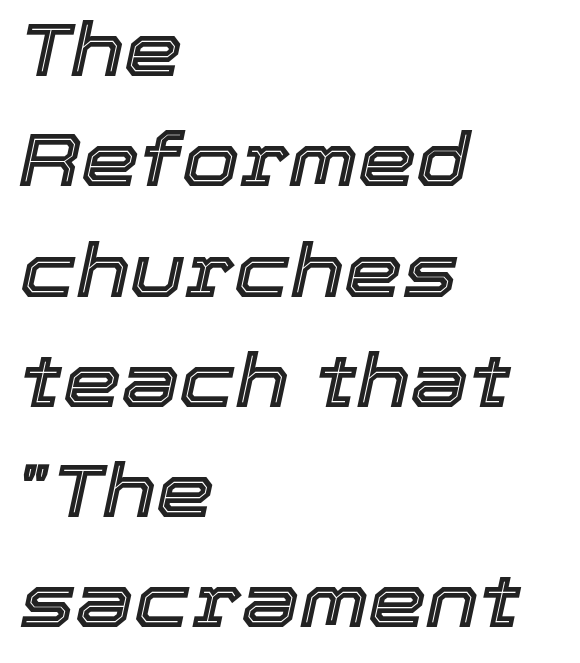
{"italic": "yes", "lean": "right", "slant_degrees": 12, "width": "normal", "x_height": "medium", "monospaced": "no", "underline": "no", "align": "left", "line_spacing": "normal", "line_spacing_ratio": 1.49, "letter_spacing": "normal", "letter_spacing_em": 0.0, "glyph_px": 74}
